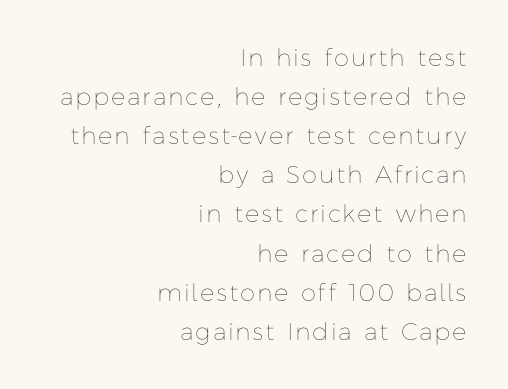
Q: Is the text bold? A: No.
Q: Is the text italic (slanted)? A: No, it is upright.
Q: Is the text underlined? A: No.
Q: How is the paragraph aligned? A: Right-aligned.
Q: Is the spacing between lines tight, normal or loose? A: Normal.
